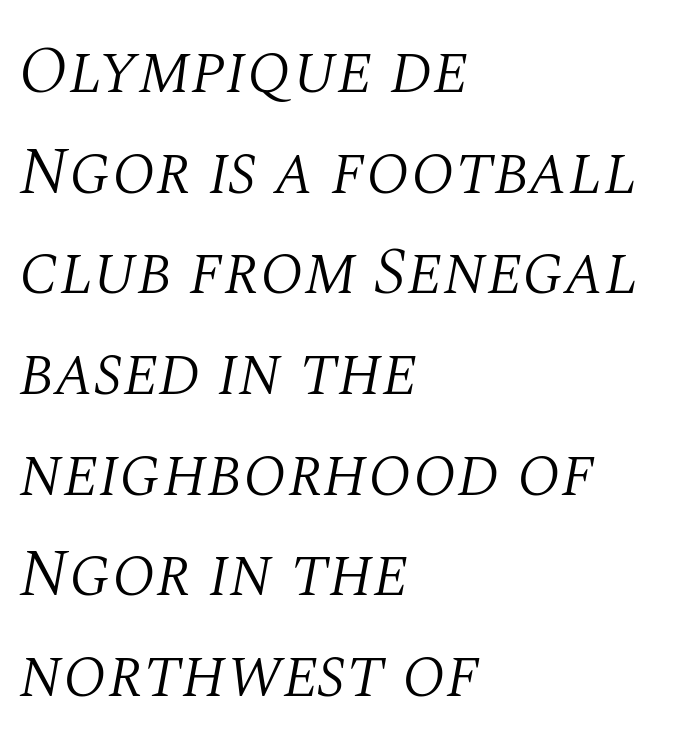
Q: Is the text bold? A: No.
Q: Is the text italic (slanted)? A: Yes, it leans right by about 10 degrees.
Q: Is the typeface a serif or a sans-serif typeface? A: Serif.
Q: Is the text underlined? A: No.
Q: How is the paragraph aligned? A: Left-aligned.
Q: Is the spacing between letters normal or unusually wide? A: Normal.
Q: Is the spacing between lines tight, normal or loose? A: Normal.
Q: Width (condensed, normal, or wide)? A: Normal.
Q: Stroke contrast? A: Medium.
Q: x-height? A: Large.
Q: Monospaced? A: No.
